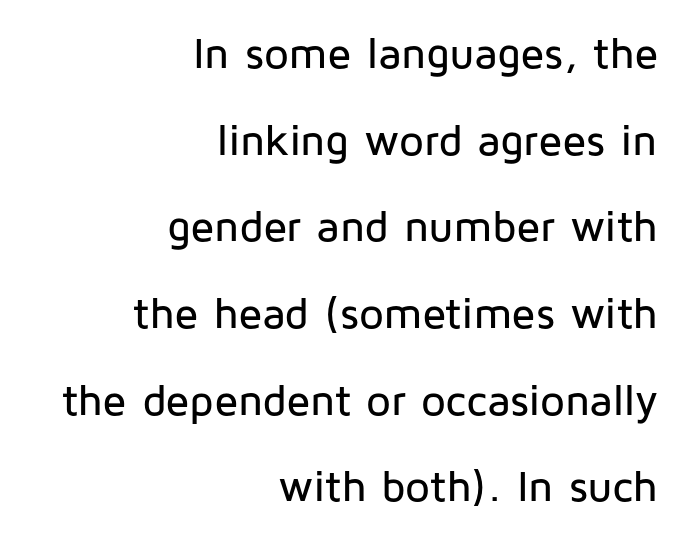
Compared with typical paragraphs, the rows here are farther apart. The letters stand upright; this is a roman face. Line ends are locked; line starts wander. Has an underline been added? It has not. In terms of letterspacing, this is plain default setting. The letters advance in unequal steps, a hallmark of proportional type.
